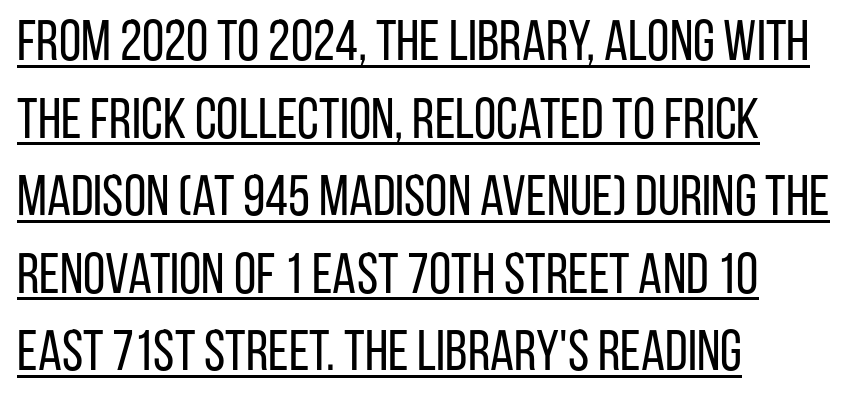
Q: Is the text bold? A: No.
Q: Is the text italic (slanted)? A: No, it is upright.
Q: Is the typeface a serif or a sans-serif typeface? A: Sans-serif.
Q: Is the text underlined? A: Yes.
Q: How is the paragraph aligned? A: Left-aligned.
Q: Is the spacing between letters normal or unusually wide? A: Normal.
Q: Is the spacing between lines tight, normal or loose? A: Normal.
Q: Width (condensed, normal, or wide)? A: Condensed.
Q: Stroke contrast? A: Low.
Q: x-height? A: Large.
Q: Monospaced? A: No.
